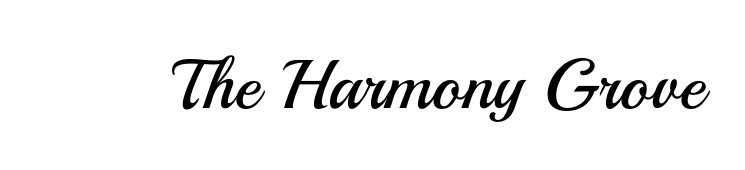
The image shows 70 px regular-weight sans-serif type; set normal letter spacing, not underlined; medium stroke contrast and a small x-height.
